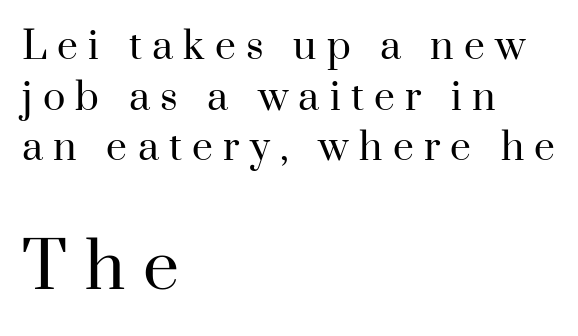
The image shows 64 px regular-weight serif type, upright; set left-aligned, normal line spacing (1.37x), unusually wide letter spacing (+0.28 em), not underlined; the second (bottom) block is 1.73x larger; high stroke contrast and a small x-height.
